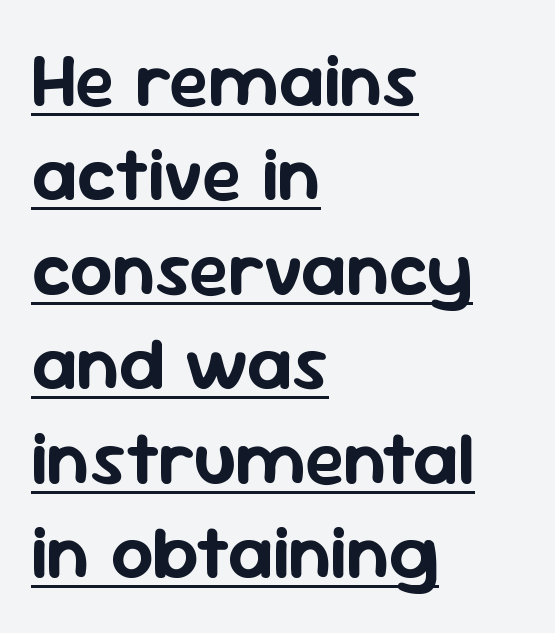
Q: Is the text italic (slanted)? A: No, it is upright.
Q: Is the typeface a serif or a sans-serif typeface? A: Sans-serif.
Q: Is the text underlined? A: Yes.
Q: How is the paragraph aligned? A: Left-aligned.
Q: Is the spacing between letters normal or unusually wide? A: Normal.
Q: Is the spacing between lines tight, normal or loose? A: Normal.
Q: Width (condensed, normal, or wide)? A: Normal.
Q: Stroke contrast? A: Low.
Q: x-height? A: Medium.
Q: Monospaced? A: No.
